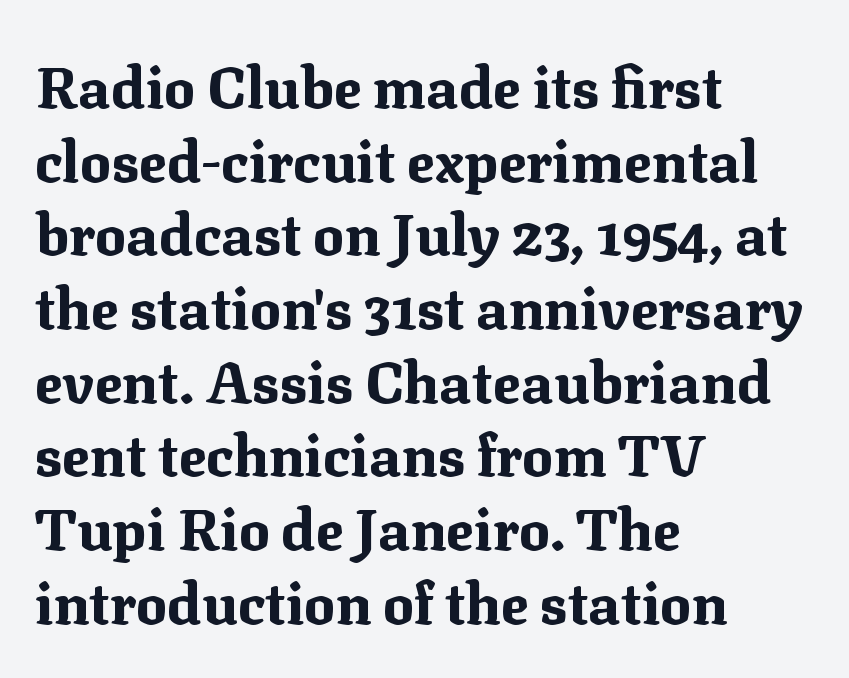
{"serif": "yes", "italic": "no", "bold": "yes", "weight": "bold", "width": "normal", "stroke_contrast": "medium", "x_height": "medium", "monospaced": "no", "underline": "no", "align": "left", "line_spacing": "normal", "line_spacing_ratio": 1.27, "letter_spacing": "normal", "letter_spacing_em": 0.0, "glyph_px": 58}
